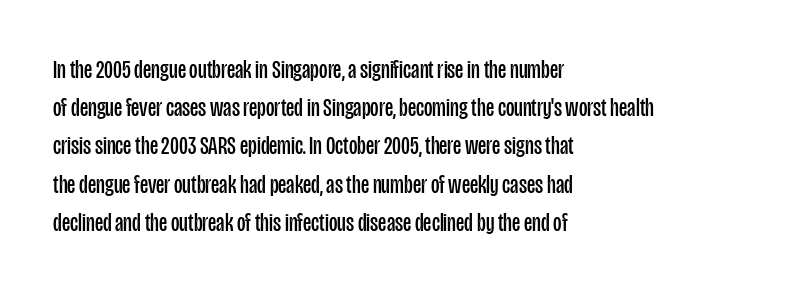
The vertical gap from one line to the next is medium. Quick note: underline off. The characters are drawn with everyday or finer stroke widths. A typesetter would mark this as roman, not italic. Caption: multi-line text, flush left, ragged right.
